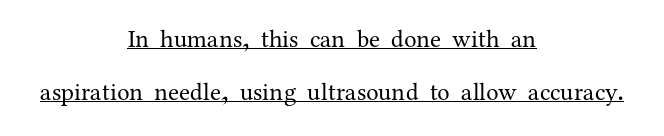
{"italic": "no", "bold": "no", "underline": "yes", "align": "center", "line_spacing": "loose", "line_spacing_ratio": 2.13, "letter_spacing": "normal", "letter_spacing_em": 0.0, "glyph_px": 25}
